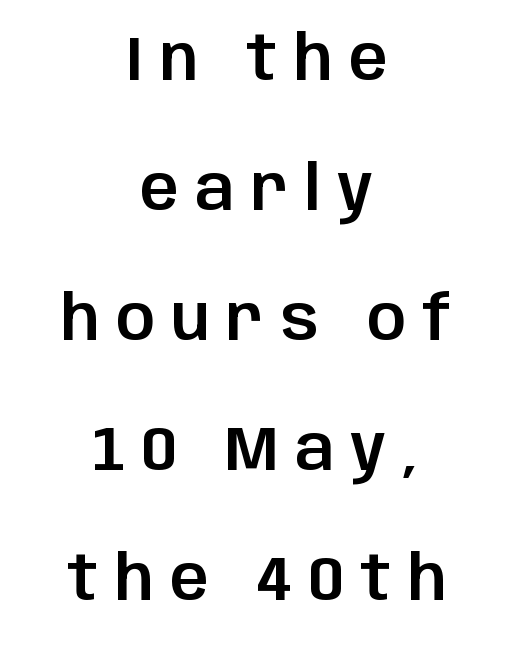
Q: Is the text italic (slanted)? A: No, it is upright.
Q: Is the typeface a serif or a sans-serif typeface? A: Sans-serif.
Q: Is the text underlined? A: No.
Q: How is the paragraph aligned? A: Centered.
Q: Is the spacing between letters normal or unusually wide? A: Unusually wide.
Q: Is the spacing between lines tight, normal or loose? A: Loose.
Q: Width (condensed, normal, or wide)? A: Normal.
Q: Stroke contrast? A: Low.
Q: x-height? A: Large.
Q: Monospaced? A: No.
